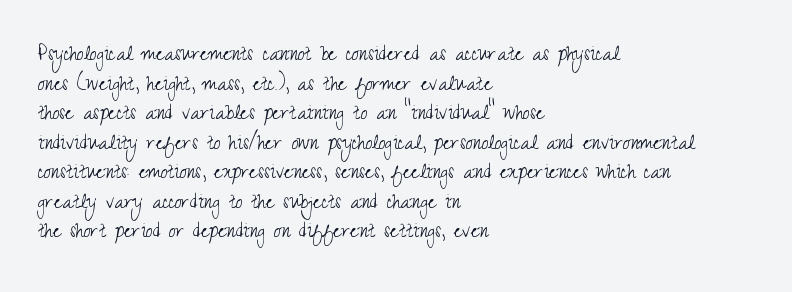
Words appear dense and cohesive because spacing is normal. Stem width sits at or under what a default text font uses. Honestly, there is no underline to notice here at all. The lettering stays uniformly vertical, giving the passage a roman look.
